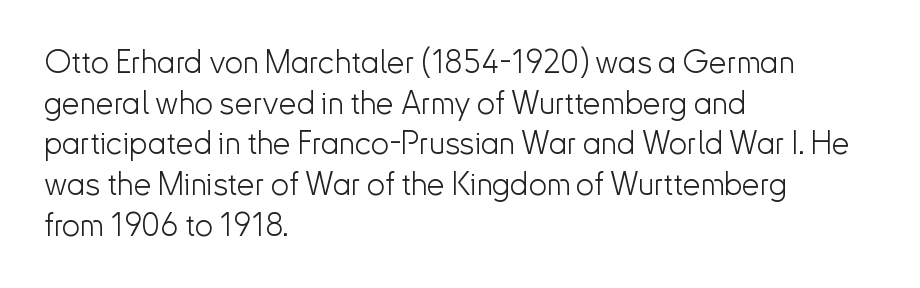
The image shows 32 px light sans-serif type, upright; set left-aligned, normal line spacing (1.27x), normal letter spacing, not underlined; low stroke contrast and a small x-height.
